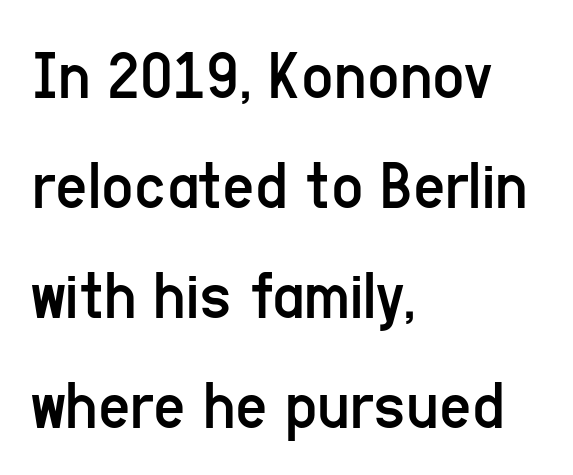
Q: Is the text bold? A: No.
Q: Is the text italic (slanted)? A: No, it is upright.
Q: Is the typeface a serif or a sans-serif typeface? A: Sans-serif.
Q: Is the text underlined? A: No.
Q: How is the paragraph aligned? A: Left-aligned.
Q: Is the spacing between letters normal or unusually wide? A: Normal.
Q: Is the spacing between lines tight, normal or loose? A: Normal.
Q: Width (condensed, normal, or wide)? A: Condensed.
Q: Stroke contrast? A: Low.
Q: x-height? A: Medium.
Q: Monospaced? A: No.
